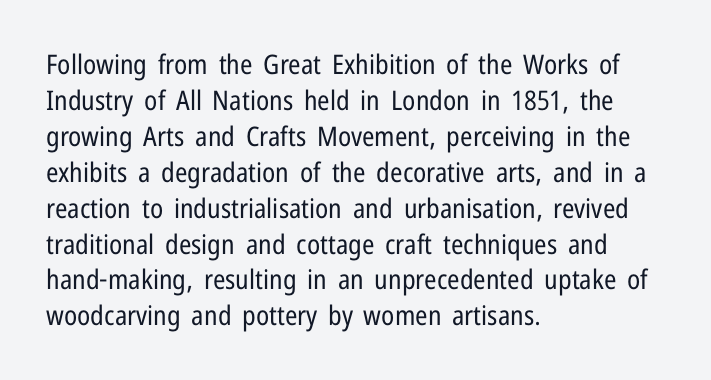
Q: Is the text bold? A: No.
Q: Is the text italic (slanted)? A: No, it is upright.
Q: Is the text underlined? A: No.
Q: How is the paragraph aligned? A: Left-aligned.
Q: Is the spacing between letters normal or unusually wide? A: Normal.
Q: Is the spacing between lines tight, normal or loose? A: Normal.
